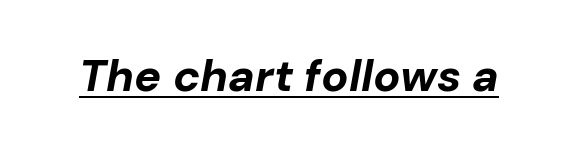
{"italic": "yes", "lean": "right", "slant_degrees": 10, "bold": "yes", "weight": "bold", "width": "normal", "stroke_contrast": "low", "x_height": "medium", "monospaced": "no", "underline": "yes", "letter_spacing": "normal", "letter_spacing_em": 0.0, "glyph_px": 45}
